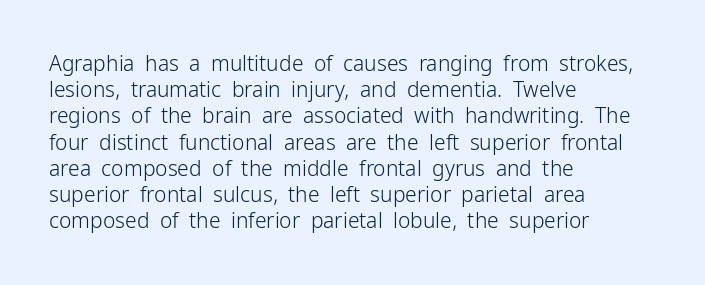
Does extra space separate the letters? No, they use regular spacing. Layout note: lines flush left. The area under the type is left untouched. This reads as an unemphasized weight, regular at the heaviest. This is roman type, the default non-slanted kind. Vertical spacing — default.
